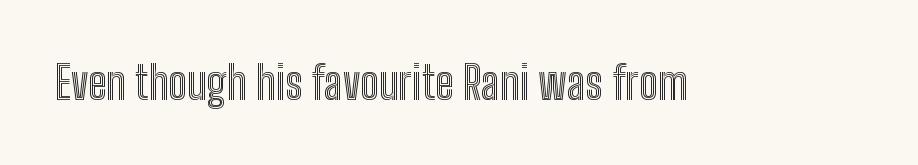
{"italic": "no", "width": "condensed", "x_height": "medium", "monospaced": "no", "underline": "no", "letter_spacing": "normal", "letter_spacing_em": 0.0, "glyph_px": 45}
